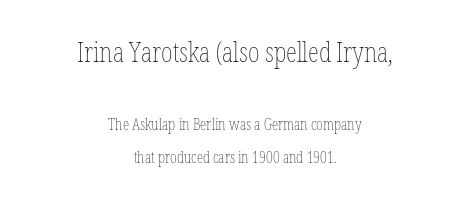
Q: Is the text bold? A: No.
Q: Is the text italic (slanted)? A: No, it is upright.
Q: Is the text underlined? A: No.
Q: How is the paragraph aligned? A: Centered.
Q: Is the spacing between letters normal or unusually wide? A: Normal.
Q: Is the spacing between lines tight, normal or loose? A: Loose.
Q: Which block of text is set in a larger size, the first (top) or the second (bottom)? A: The first (top) one.
Q: Width (condensed, normal, or wide)? A: Condensed.
Q: Stroke contrast? A: Low.
Q: x-height? A: Medium.
Q: Monospaced? A: No.
